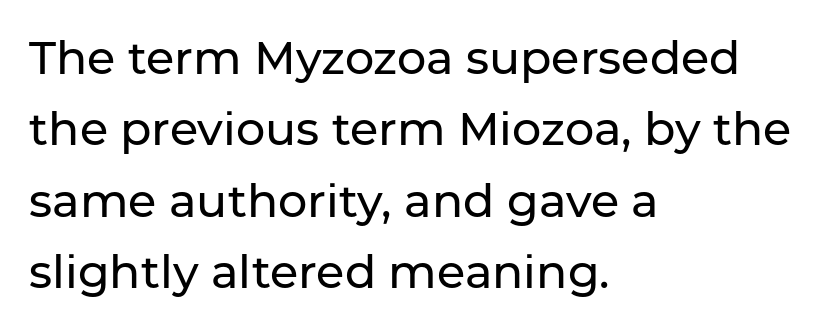
The image shows 46 px sans-serif type, upright; set left-aligned, normal line spacing (1.55x), normal letter spacing, not underlined; low stroke contrast and a medium x-height.
